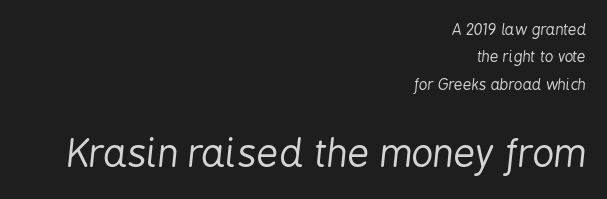
Q: Is the text bold? A: No.
Q: Is the text italic (slanted)? A: Yes, it leans right by about 6 degrees.
Q: Is the text underlined? A: No.
Q: How is the paragraph aligned? A: Right-aligned.
Q: Is the spacing between letters normal or unusually wide? A: Normal.
Q: Which block of text is set in a larger size, the first (top) or the second (bottom)? A: The second (bottom) one.
Q: Width (condensed, normal, or wide)? A: Condensed.
Q: Stroke contrast? A: Low.
Q: x-height? A: Medium.
Q: Monospaced? A: No.
